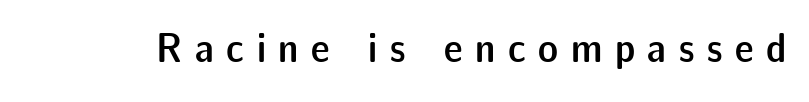
Do the characters align in a grid? No, the font is proportional. Descenders hang freely into open space. The glyphs in this specimen are sans serif. The letters are semibold — heavier than regular but short of a full bold.
